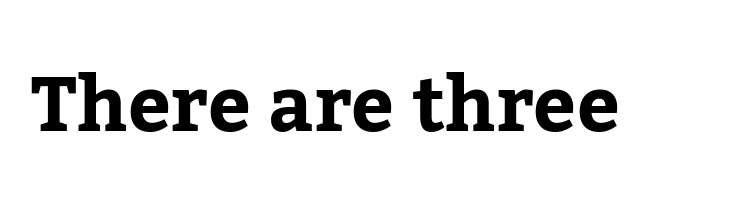
Each word holds together tightly as a unit, with standard inter-letter gaps. Pretty heavy lettering here — definitely bold. Serifs: yes, visible at the terminals of the letterforms. Letters rest on an invisible, unmarked baseline. Ordinary non-slanted type is in use. These lines are rendered in a variable-pitch font.
